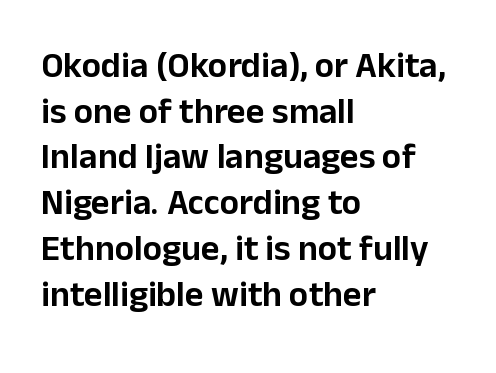
{"serif": "no", "italic": "no", "width": "normal", "stroke_contrast": "low", "x_height": "medium", "monospaced": "no", "underline": "no", "align": "left", "line_spacing": "normal", "line_spacing_ratio": 1.27, "letter_spacing": "normal", "letter_spacing_em": 0.0, "glyph_px": 36}
